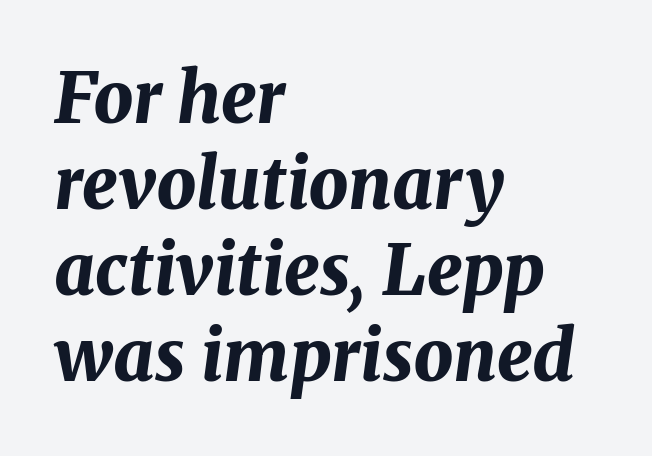
Q: Is the text bold? A: Yes.
Q: Is the text italic (slanted)? A: Yes, it leans right by about 8 degrees.
Q: Is the text underlined? A: No.
Q: How is the paragraph aligned? A: Left-aligned.
Q: Is the spacing between letters normal or unusually wide? A: Normal.
Q: Width (condensed, normal, or wide)? A: Normal.
Q: Stroke contrast? A: Medium.
Q: x-height? A: Medium.
Q: Monospaced? A: No.
